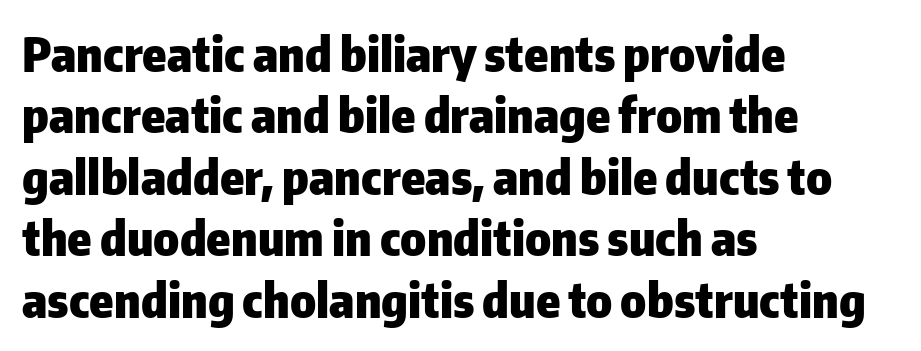
Q: Is the text bold? A: Yes.
Q: Is the text italic (slanted)? A: No, it is upright.
Q: Is the typeface a serif or a sans-serif typeface? A: Sans-serif.
Q: Is the text underlined? A: No.
Q: How is the paragraph aligned? A: Left-aligned.
Q: Is the spacing between letters normal or unusually wide? A: Normal.
Q: Is the spacing between lines tight, normal or loose? A: Normal.
Q: Width (condensed, normal, or wide)? A: Normal.
Q: Stroke contrast? A: Low.
Q: x-height? A: Medium.
Q: Monospaced? A: No.
